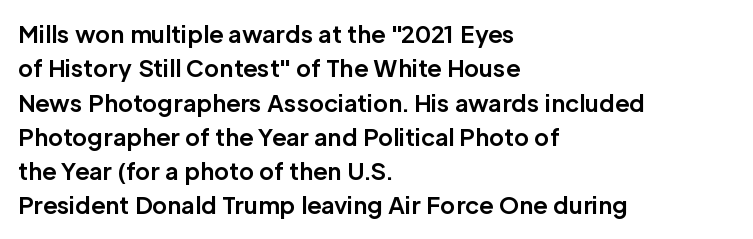
The image shows 23 px bold type, upright; set left-aligned, normal line spacing (1.49x), normal letter spacing, not underlined.
